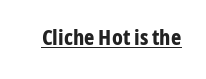
The face used here is rendered with its standard letterfit. These lines were composed using upright roman letters. Strokes here are thick enough to call this a true bold. Is there an underline? Yes — a line sits under the letters.
